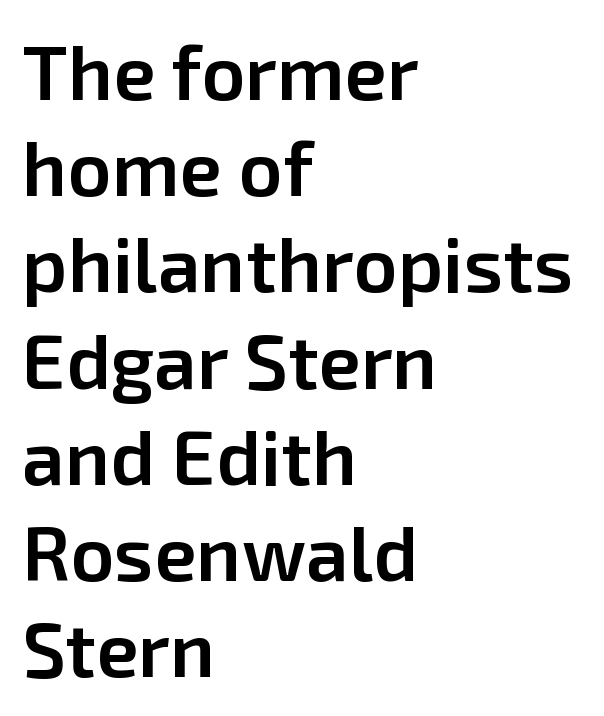
What weight is shown? A semibold, between regular and bold. The horizontal fit of the characters is conventional and even. Line spacing here is normal. Horizontally, the lines are justified to the leading edge only.
